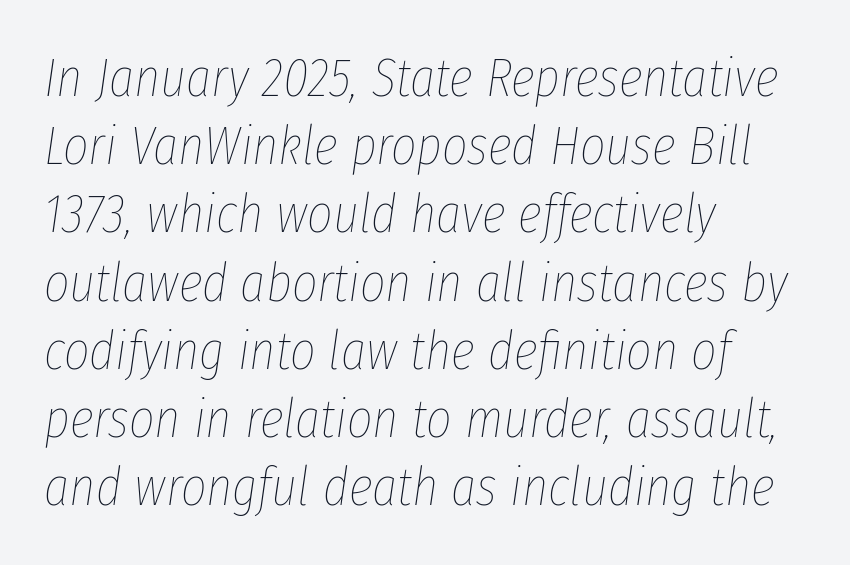
Caption: face not bold, strokes unweighted. A classic flush-left, rag-right setting is used for this passage. These lines are rendered in a variable-pitch font. The rendering keeps characters at their native spacing. Rendered with sloped, italic letterforms.
